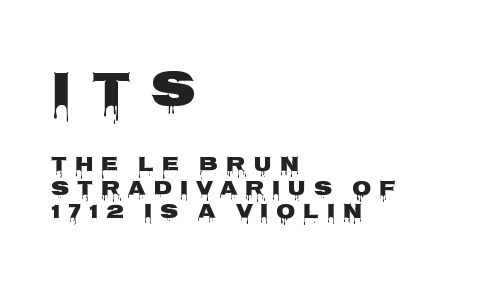
The image shows 50 px wide sans-serif type, upright; set left-aligned, line spacing 1.17x, unusually wide letter spacing (+0.37 em), not underlined; the first (top) block is 2.5x larger; low stroke contrast and a large x-height.
